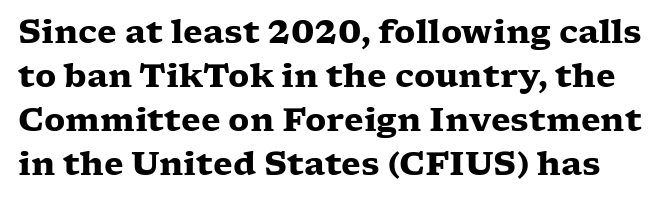
The image shows 32 px heavy, wide serif type, upright; set normal line spacing (1.38x), normal letter spacing, not underlined; low stroke contrast and a medium x-height.
